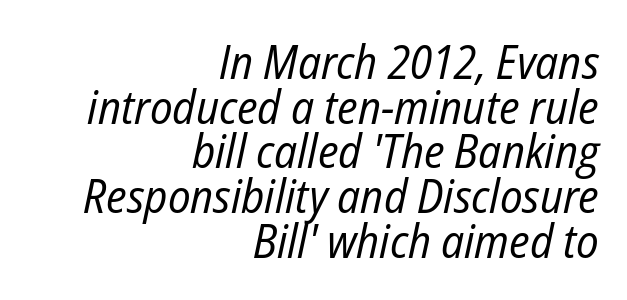
The image shows 47 px regular-weight, condensed type, italic (leaning right); set right-aligned, tight line spacing (0.95x), normal letter spacing, not underlined; low stroke contrast and a medium x-height.
